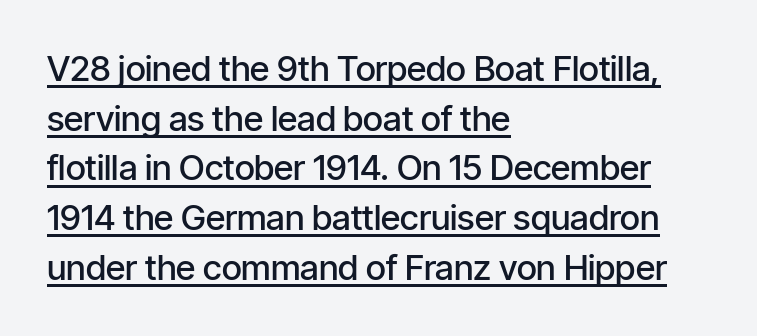
Q: Is the text bold? A: Semi-bold.
Q: Is the text italic (slanted)? A: No, it is upright.
Q: Is the typeface a serif or a sans-serif typeface? A: Sans-serif.
Q: Is the text underlined? A: Yes.
Q: How is the paragraph aligned? A: Left-aligned.
Q: Is the spacing between letters normal or unusually wide? A: Normal.
Q: Is the spacing between lines tight, normal or loose? A: Normal.
Q: Width (condensed, normal, or wide)? A: Condensed.
Q: Stroke contrast? A: Low.
Q: x-height? A: Medium.
Q: Monospaced? A: No.
